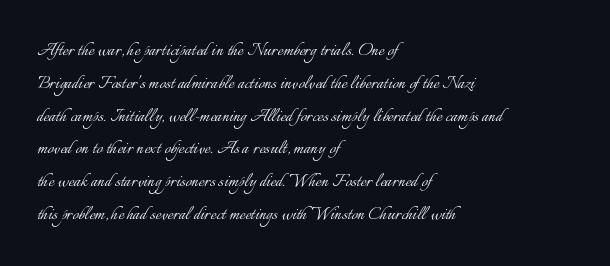
{"bold": "no", "underline": "no", "align": "left", "line_spacing": "normal", "line_spacing_ratio": 1.49, "letter_spacing": "normal", "letter_spacing_em": 0.0, "glyph_px": 22}
